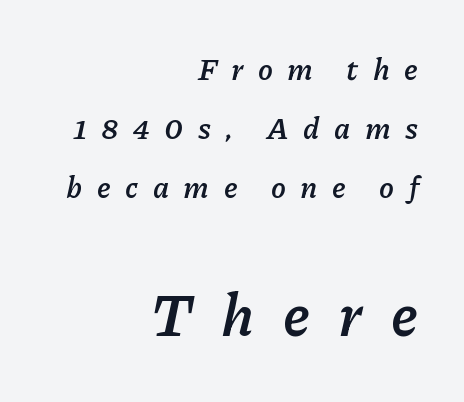
{"italic": "yes", "lean": "right", "slant_degrees": 11, "bold": "yes", "weight": "semibold", "width": "normal", "stroke_contrast": "low", "x_height": "medium", "monospaced": "no", "underline": "no", "align": "right", "line_spacing": "loose", "line_spacing_ratio": 1.97, "letter_spacing": "wide", "letter_spacing_em": 0.48, "larger_block": "second", "size_ratio": 1.97, "glyph_px": 59}
